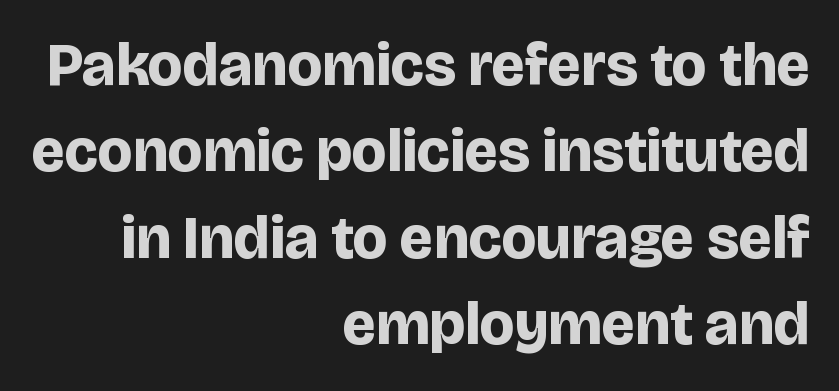
{"serif": "no", "italic": "no", "bold": "yes", "weight": "bold", "width": "normal", "stroke_contrast": "low", "x_height": "large", "monospaced": "no", "underline": "no", "align": "right", "line_spacing": "normal", "line_spacing_ratio": 1.44, "letter_spacing": "normal", "letter_spacing_em": 0.0, "glyph_px": 60}
